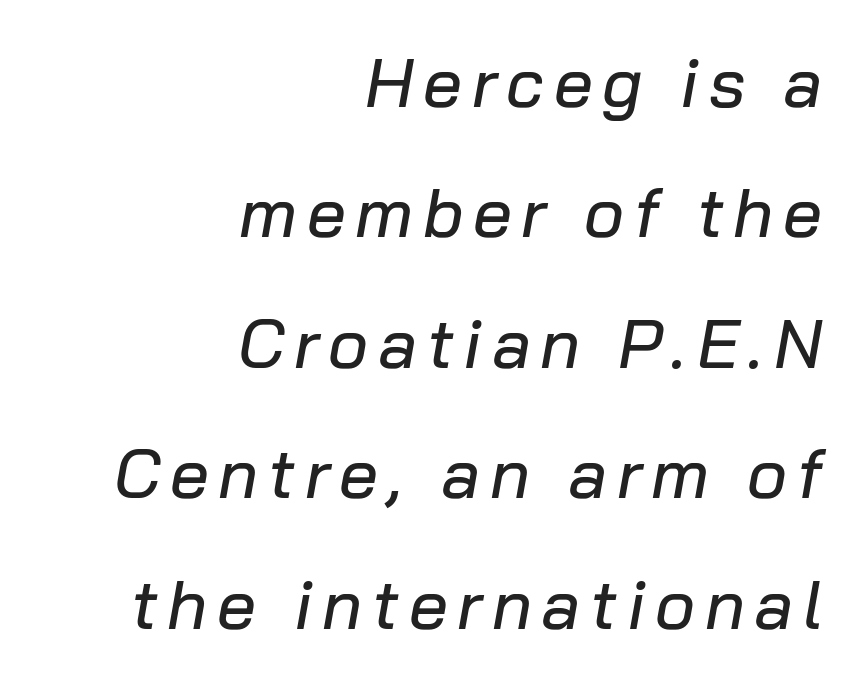
Q: Is the text italic (slanted)? A: Yes, it leans right by about 10 degrees.
Q: Is the text underlined? A: No.
Q: How is the paragraph aligned? A: Right-aligned.
Q: Width (condensed, normal, or wide)? A: Normal.
Q: Stroke contrast? A: Low.
Q: x-height? A: Medium.
Q: Monospaced? A: No.
